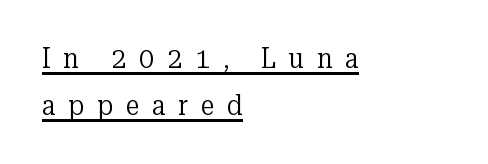
Q: Is the text bold? A: No.
Q: Is the text italic (slanted)? A: No, it is upright.
Q: Is the typeface a serif or a sans-serif typeface? A: Serif.
Q: Is the text underlined? A: Yes.
Q: How is the paragraph aligned? A: Left-aligned.
Q: Is the spacing between letters normal or unusually wide? A: Unusually wide.
Q: Is the spacing between lines tight, normal or loose? A: Normal.
Q: Width (condensed, normal, or wide)? A: Normal.
Q: Stroke contrast? A: Low.
Q: x-height? A: Medium.
Q: Monospaced? A: No.
